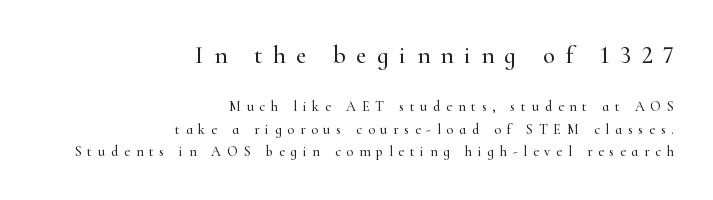
{"italic": "no", "underline": "no", "align": "right", "line_spacing": "normal", "line_spacing_ratio": 1.58, "letter_spacing": "wide", "letter_spacing_em": 0.42, "larger_block": "first", "size_ratio": 1.79, "glyph_px": 25}
